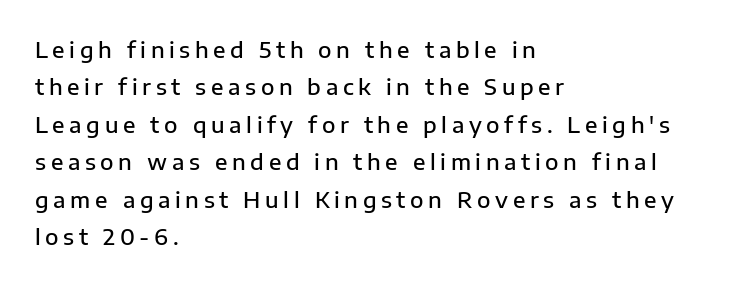
The image shows 22 px text type, upright; set left-aligned, normal line spacing (1.7x), unusually wide letter spacing (+0.21 em), not underlined.
